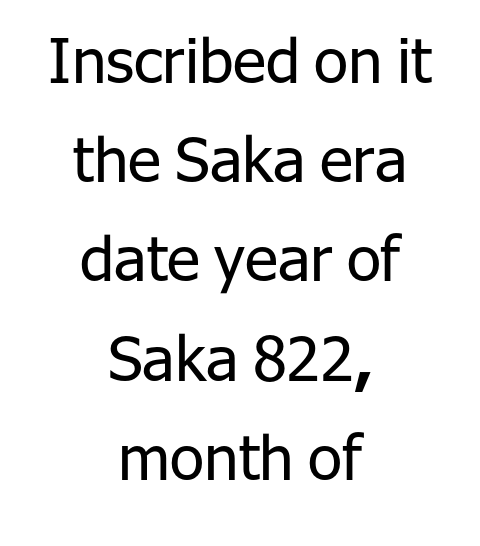
The space directly below the letters is spotless. Spacing verdict: proportional, widths tailored to each character. The setting favours the middle, as headings and verse often do. Caption: face not bold, strokes unweighted. These lines sit exactly where default settings would place them. The letters carry no serifs — their stems end cleanly without finishing strokes.
